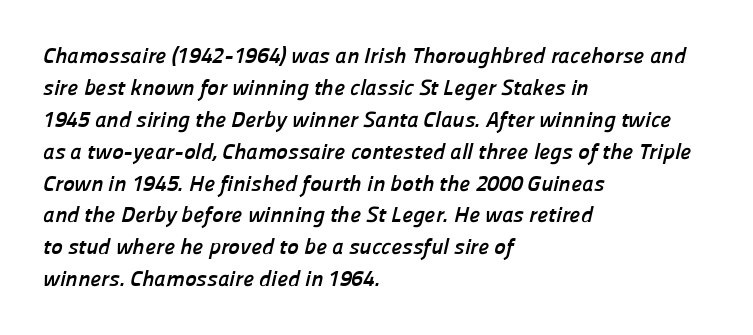
The image shows 22 px bold type; set left-aligned, normal line spacing (1.45x), normal letter spacing, not underlined.
